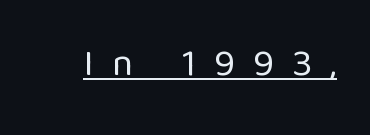
The image shows 38 px regular-weight sans-serif type, upright; set unusually wide letter spacing (+0.49 em), underlined; low stroke contrast and a medium x-height.
